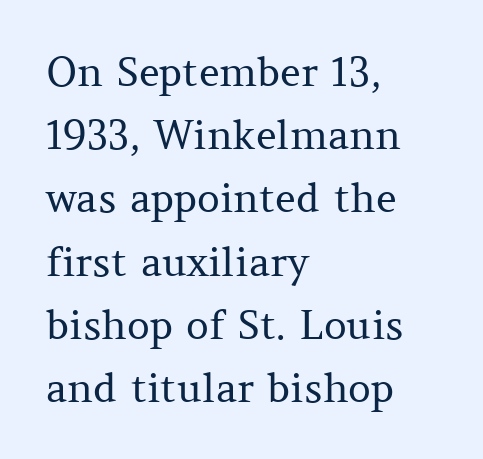
{"serif": "yes", "italic": "no", "bold": "no", "weight": "regular", "width": "normal", "stroke_contrast": "medium", "x_height": "medium", "monospaced": "no", "underline": "no", "align": "left", "line_spacing": "normal", "line_spacing_ratio": 1.58, "letter_spacing": "normal", "letter_spacing_em": 0.0, "glyph_px": 40}
